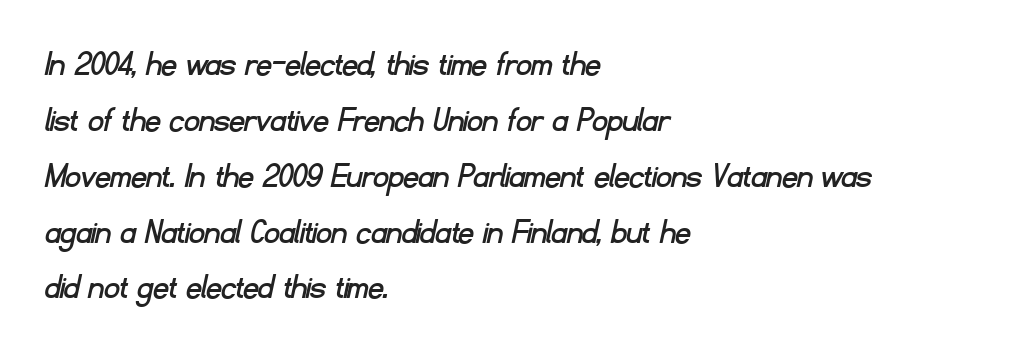
{"serif": "no", "width": "normal", "stroke_contrast": "low", "x_height": "small", "monospaced": "no", "underline": "no", "align": "left", "line_spacing": "normal", "line_spacing_ratio": 1.51, "letter_spacing": "normal", "letter_spacing_em": 0.0, "glyph_px": 37}
